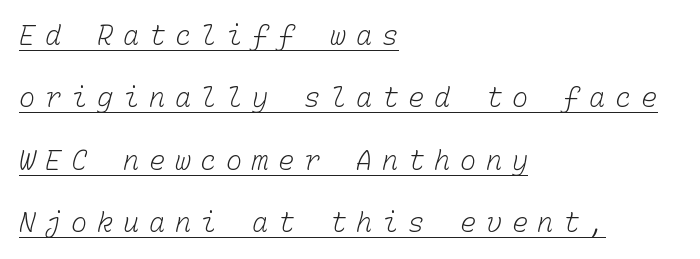
The image shows 27 px text type; set left-aligned, loose line spacing (2.31x), unusually wide letter spacing (+0.36 em), underlined.
